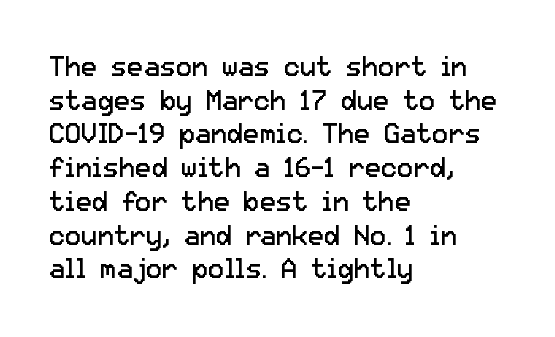
Whoever set this chose a conventional vertical rhythm. Each stroke keeps to a modest, everyday thickness or less. Is there any slant? The stems are plumb. Any mark beneath the type? The region is blank. Horizontal alignment here is leftward, the default for most running prose.
